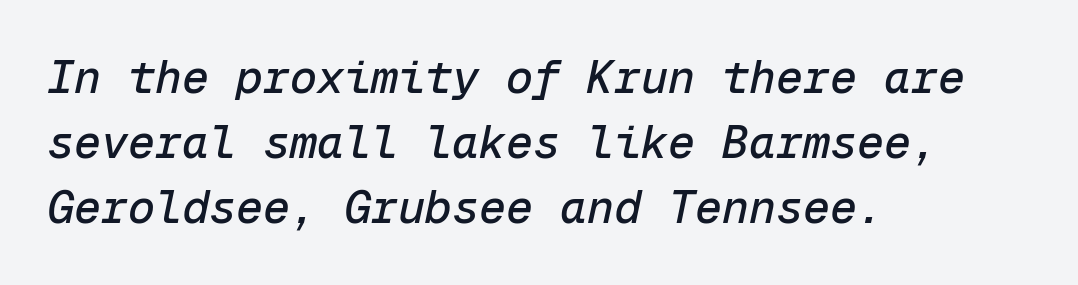
{"italic": "yes", "lean": "right", "slant_degrees": 12, "width": "normal", "stroke_contrast": "low", "x_height": "medium", "monospaced": "yes", "underline": "no", "align": "left", "line_spacing": "normal", "line_spacing_ratio": 1.45, "letter_spacing": "normal", "letter_spacing_em": 0.0, "glyph_px": 45}
